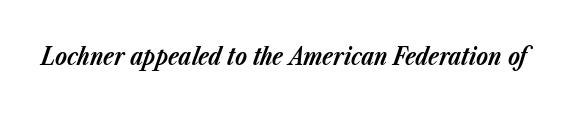
The image shows 24 px bold type, italic (leaning right); set normal letter spacing, not underlined.
